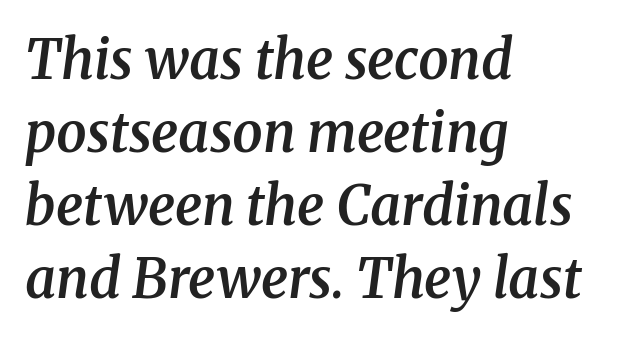
Q: Is the text bold? A: Semi-bold.
Q: Is the text italic (slanted)? A: Yes, it leans right by about 8 degrees.
Q: Is the typeface a serif or a sans-serif typeface? A: Serif.
Q: Is the text underlined? A: No.
Q: How is the paragraph aligned? A: Left-aligned.
Q: Is the spacing between letters normal or unusually wide? A: Normal.
Q: Is the spacing between lines tight, normal or loose? A: Normal.
Q: Width (condensed, normal, or wide)? A: Normal.
Q: Stroke contrast? A: Medium.
Q: x-height? A: Medium.
Q: Monospaced? A: No.
